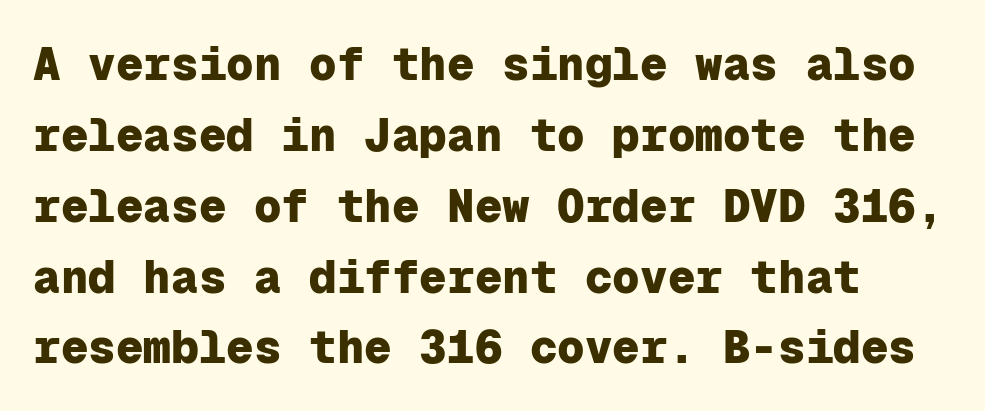
Q: Is the text bold? A: Yes.
Q: Is the text italic (slanted)? A: No, it is upright.
Q: Is the typeface a serif or a sans-serif typeface? A: Sans-serif.
Q: Is the text underlined? A: No.
Q: Is the spacing between letters normal or unusually wide? A: Normal.
Q: Is the spacing between lines tight, normal or loose? A: Normal.
Q: Width (condensed, normal, or wide)? A: Normal.
Q: Stroke contrast? A: Low.
Q: x-height? A: Medium.
Q: Monospaced? A: Yes.
